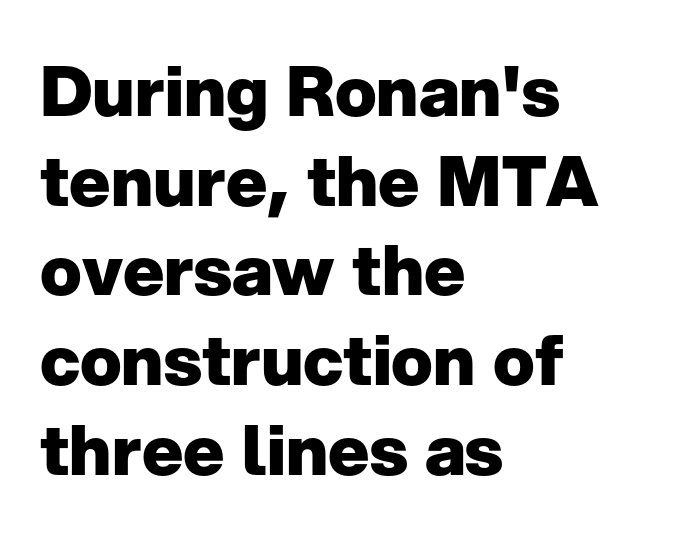
Q: Is the text bold? A: Yes.
Q: Is the text italic (slanted)? A: No, it is upright.
Q: Is the typeface a serif or a sans-serif typeface? A: Sans-serif.
Q: Is the text underlined? A: No.
Q: How is the paragraph aligned? A: Left-aligned.
Q: Is the spacing between letters normal or unusually wide? A: Normal.
Q: Is the spacing between lines tight, normal or loose? A: Normal.
Q: Width (condensed, normal, or wide)? A: Normal.
Q: Stroke contrast? A: Low.
Q: x-height? A: Medium.
Q: Monospaced? A: No.
